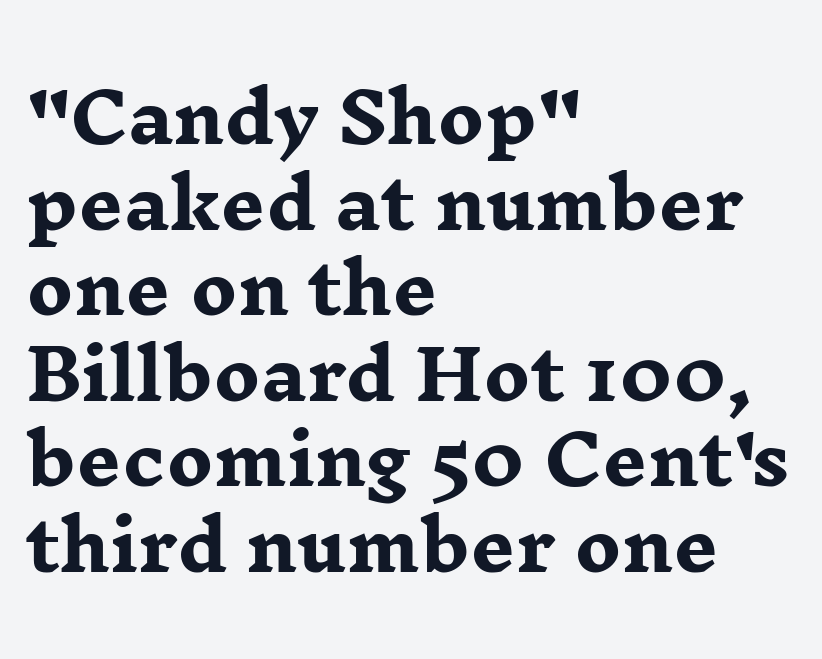
Q: Is the text bold? A: Yes.
Q: Is the text italic (slanted)? A: No, it is upright.
Q: Is the typeface a serif or a sans-serif typeface? A: Serif.
Q: Is the text underlined? A: No.
Q: How is the paragraph aligned? A: Left-aligned.
Q: Is the spacing between letters normal or unusually wide? A: Normal.
Q: Width (condensed, normal, or wide)? A: Wide.
Q: Stroke contrast? A: Low.
Q: x-height? A: Medium.
Q: Monospaced? A: No.
